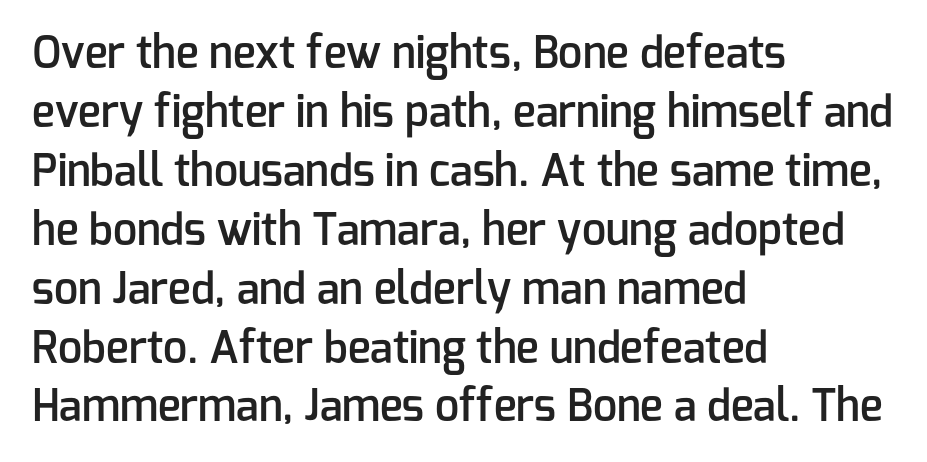
The image shows 43 px semibold sans-serif type, upright; set left-aligned, normal line spacing (1.37x), normal letter spacing, not underlined; low stroke contrast and a medium x-height.
